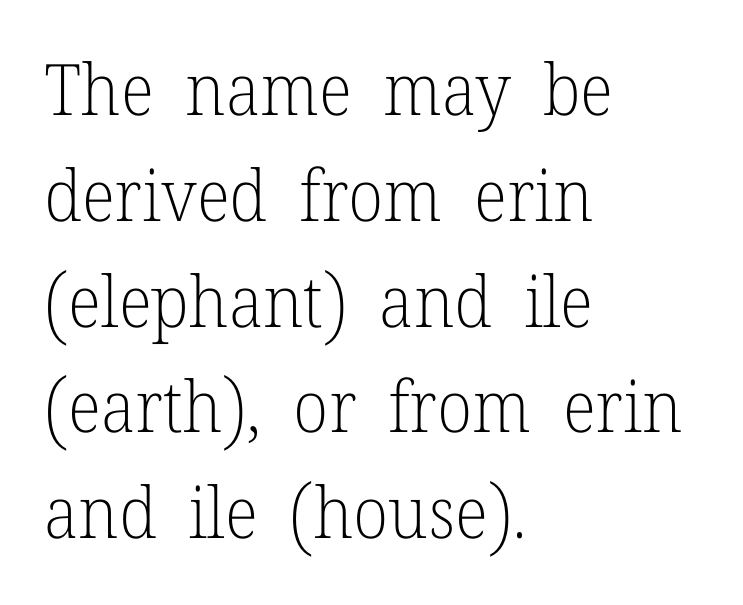
Q: Is the text bold? A: No.
Q: Is the text italic (slanted)? A: No, it is upright.
Q: Is the typeface a serif or a sans-serif typeface? A: Serif.
Q: Is the text underlined? A: No.
Q: How is the paragraph aligned? A: Left-aligned.
Q: Is the spacing between letters normal or unusually wide? A: Normal.
Q: Is the spacing between lines tight, normal or loose? A: Normal.
Q: Width (condensed, normal, or wide)? A: Normal.
Q: Stroke contrast? A: Low.
Q: x-height? A: Medium.
Q: Monospaced? A: No.
